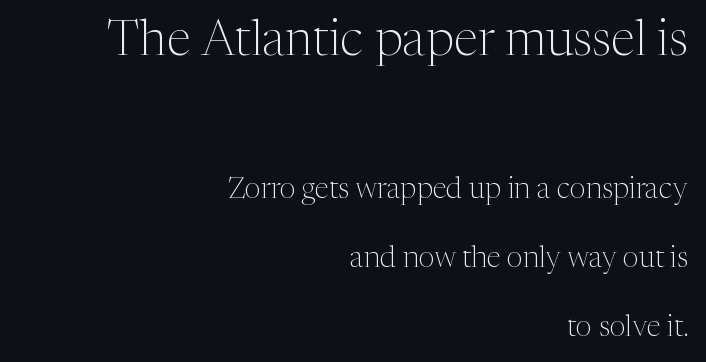
Typesetter's note — upper block bumped up in size, lower block left smaller. Widely set lines give the paragraph a tall, airy silhouette. Think of a printed novel: that variable character pitch is what you see here. Weight: regular or lighter. Characters remain perfectly vertical along every line. In CSS terms this would be text-align: right.
